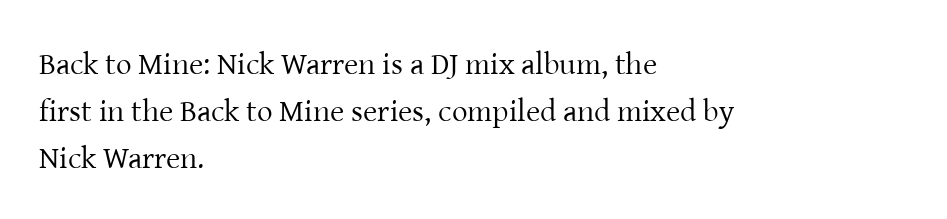
The image shows 31 px regular-weight serif type, upright; set left-aligned, normal line spacing (1.51x), normal letter spacing, not underlined; low stroke contrast and a medium x-height.
